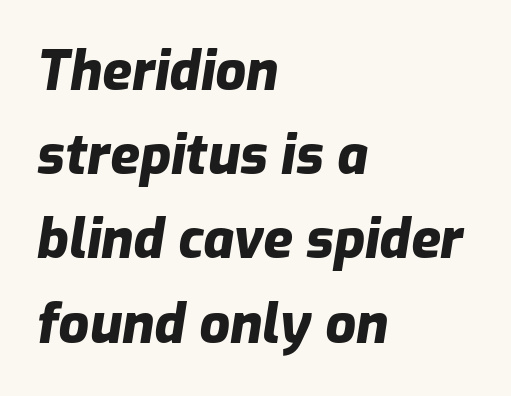
{"italic": "yes", "lean": "right", "slant_degrees": 9, "bold": "yes", "weight": "heavy", "width": "normal", "stroke_contrast": "low", "x_height": "medium", "monospaced": "no", "underline": "no", "align": "left", "line_spacing": "normal", "line_spacing_ratio": 1.56, "letter_spacing": "normal", "letter_spacing_em": 0.0, "glyph_px": 54}
